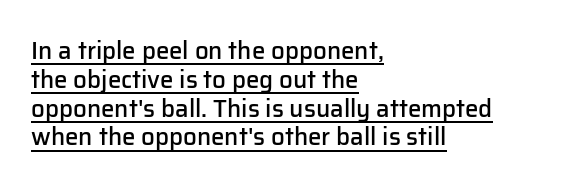
Students, note that the glyphs here touch the page at normal intervals. How heavy is the stroke? Medium-heavy — a semibold, shy of bold. In CSS terms this would be text-align: left. Looks like someone drew a line under every word here. The letters stand straight up with perfectly vertical stems.
